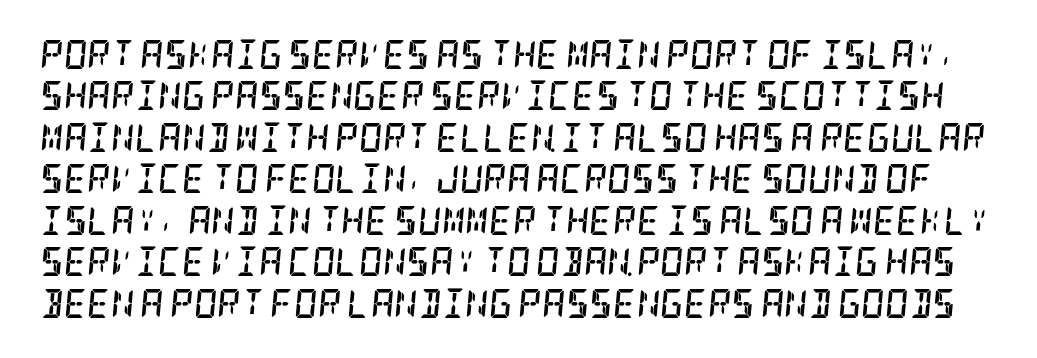
{"serif": "yes", "italic": "yes", "lean": "right", "slant_degrees": 5, "bold": "yes", "weight": "semibold", "width": "condensed", "stroke_contrast": "low", "x_height": "large", "underline": "no", "line_spacing": "normal", "line_spacing_ratio": 1.43, "letter_spacing": "normal", "letter_spacing_em": 0.0, "glyph_px": 29}
